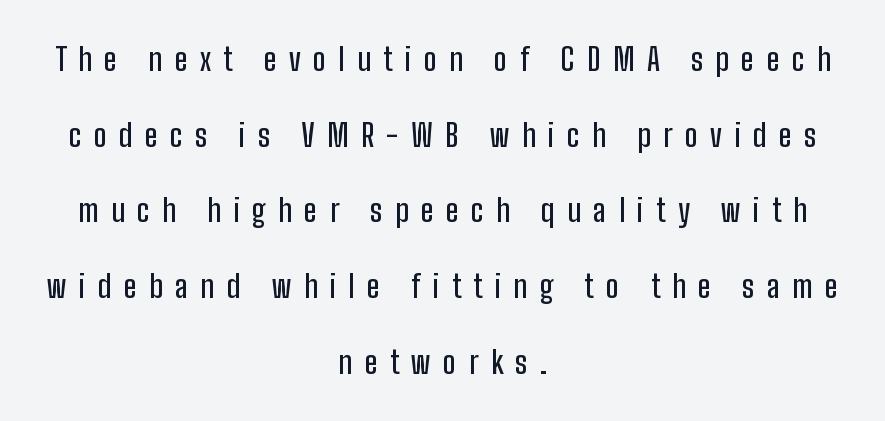
The image shows 31 px condensed sans-serif type, upright; set centered, loose line spacing (2.44x), unusually wide letter spacing (+0.4 em), not underlined; low stroke contrast and a medium x-height.
